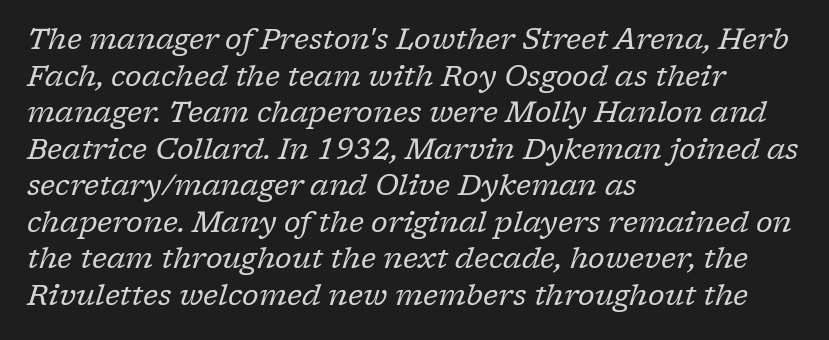
{"serif": "yes", "italic": "yes", "lean": "right", "slant_degrees": 17, "bold": "no", "weight": "regular", "width": "normal", "stroke_contrast": "low", "x_height": "medium", "monospaced": "no", "underline": "no", "align": "left", "line_spacing": "normal", "line_spacing_ratio": 1.26, "letter_spacing": "normal", "letter_spacing_em": 0.0, "glyph_px": 29}
